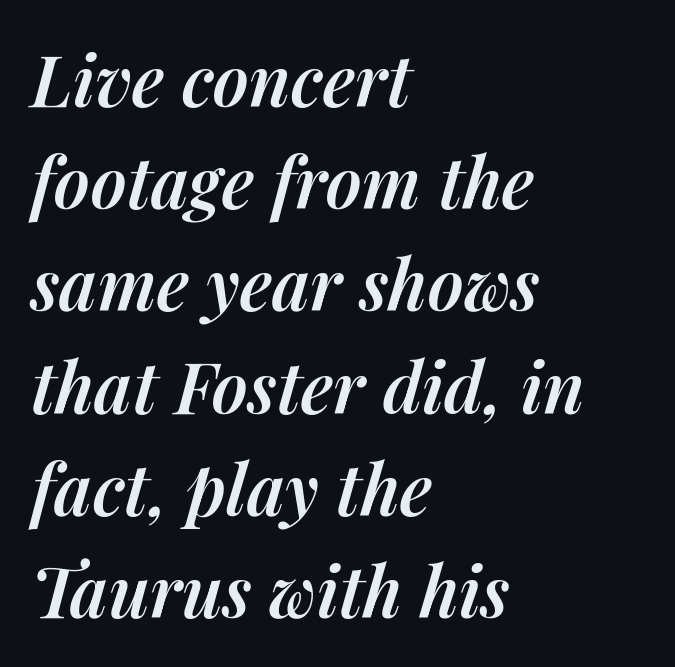
Q: Is the text bold? A: Semi-bold.
Q: Is the text italic (slanted)? A: Yes, it leans right by about 14 degrees.
Q: Is the text underlined? A: No.
Q: How is the paragraph aligned? A: Left-aligned.
Q: Is the spacing between letters normal or unusually wide? A: Normal.
Q: Is the spacing between lines tight, normal or loose? A: Normal.
Q: Width (condensed, normal, or wide)? A: Normal.
Q: Stroke contrast? A: Medium.
Q: x-height? A: Medium.
Q: Monospaced? A: No.
